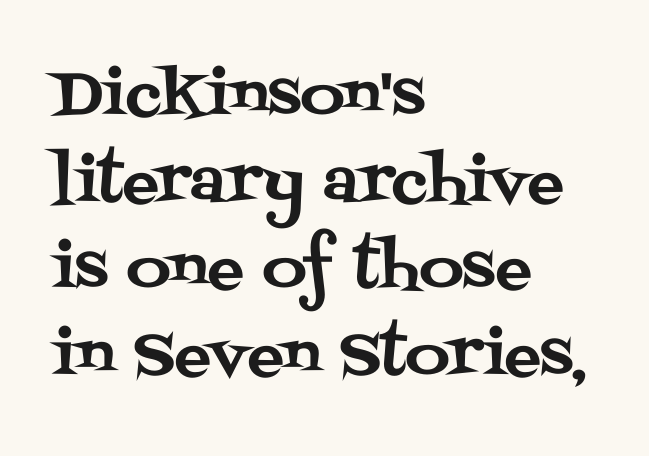
Q: Is the text italic (slanted)? A: No, it is upright.
Q: Is the typeface a serif or a sans-serif typeface? A: Serif.
Q: Is the text underlined? A: No.
Q: How is the paragraph aligned? A: Left-aligned.
Q: Is the spacing between letters normal or unusually wide? A: Normal.
Q: Is the spacing between lines tight, normal or loose? A: Normal.
Q: Width (condensed, normal, or wide)? A: Normal.
Q: Stroke contrast? A: Medium.
Q: x-height? A: Large.
Q: Monospaced? A: No.
